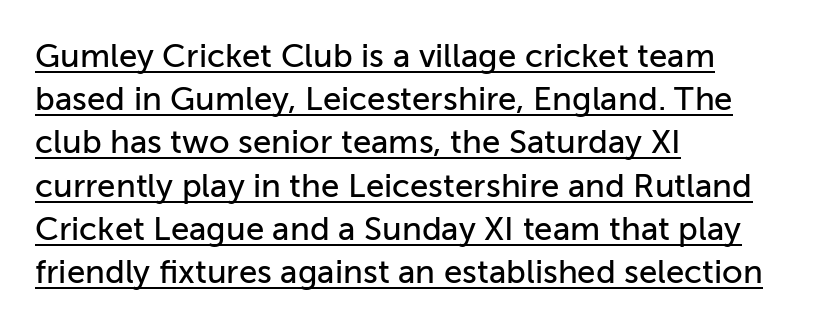
{"serif": "no", "italic": "no", "width": "normal", "stroke_contrast": "low", "x_height": "medium", "monospaced": "no", "underline": "yes", "align": "left", "line_spacing": "normal", "line_spacing_ratio": 1.31, "letter_spacing": "normal", "letter_spacing_em": 0.0, "glyph_px": 33}
